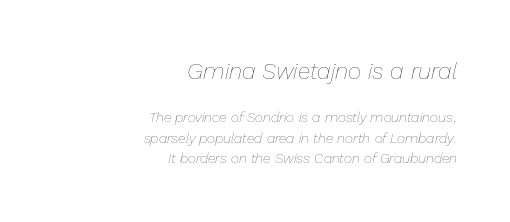
{"italic": "yes", "lean": "right", "slant_degrees": 13, "bold": "no", "underline": "no", "align": "right", "line_spacing": "normal", "line_spacing_ratio": 1.49, "letter_spacing": "normal", "letter_spacing_em": 0.0, "larger_block": "first", "size_ratio": 1.64, "glyph_px": 23}
